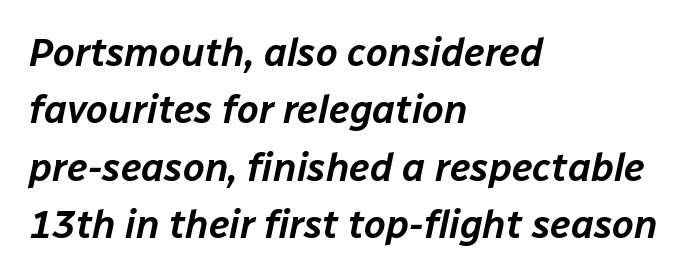
{"italic": "yes", "lean": "right", "slant_degrees": 12, "width": "normal", "stroke_contrast": "low", "x_height": "medium", "monospaced": "no", "underline": "no", "align": "left", "line_spacing": "normal", "line_spacing_ratio": 1.47, "letter_spacing": "normal", "letter_spacing_em": 0.0, "glyph_px": 39}
